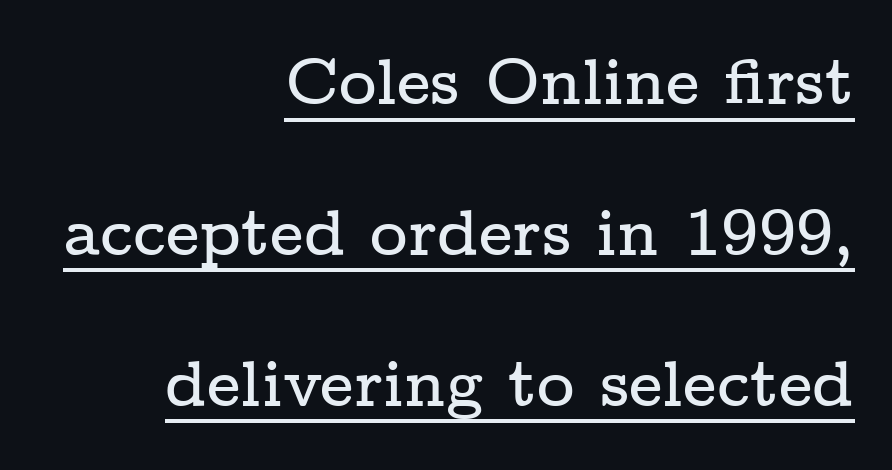
{"serif": "yes", "italic": "no", "width": "wide", "stroke_contrast": "low", "x_height": "medium", "monospaced": "no", "underline": "yes", "align": "right", "line_spacing": "loose", "line_spacing_ratio": 2.32, "letter_spacing": "normal", "letter_spacing_em": 0.0, "glyph_px": 65}
